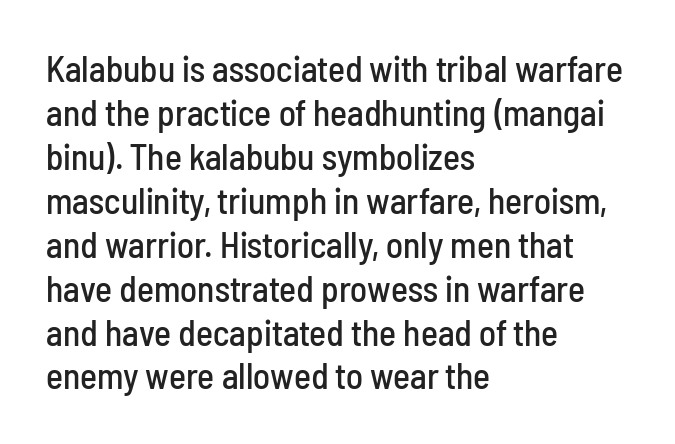
The image shows 36 px condensed sans-serif type, upright; set left-aligned, line spacing 1.22x, normal letter spacing, not underlined; low stroke contrast and a medium x-height.
